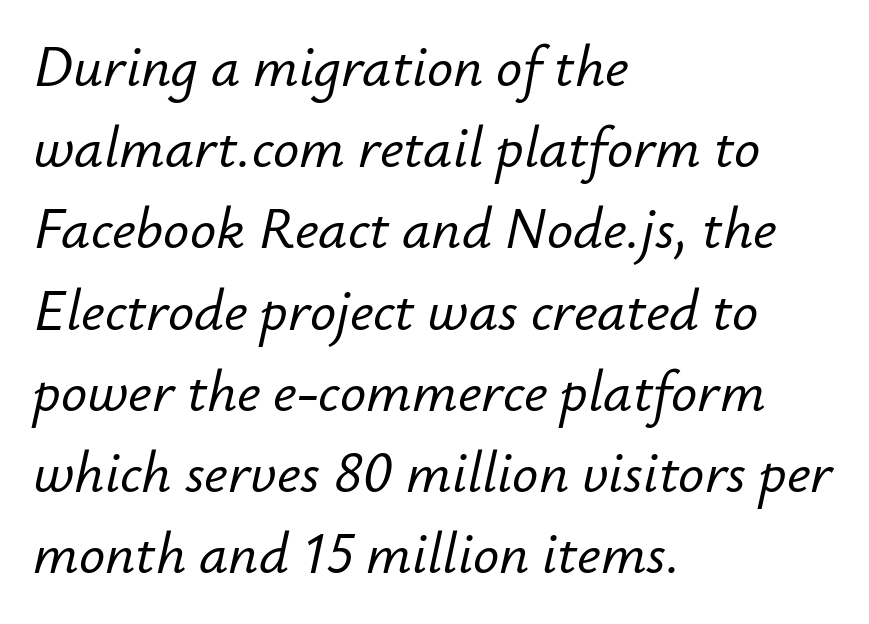
The compositor pushed each line to the left boundary. Proportional: the letters do not fall into vertical columns. This sample uses an oblique cut, with every glyph tilted off the vertical. These lines keep a tight, regular rhythm from letter to letter.
